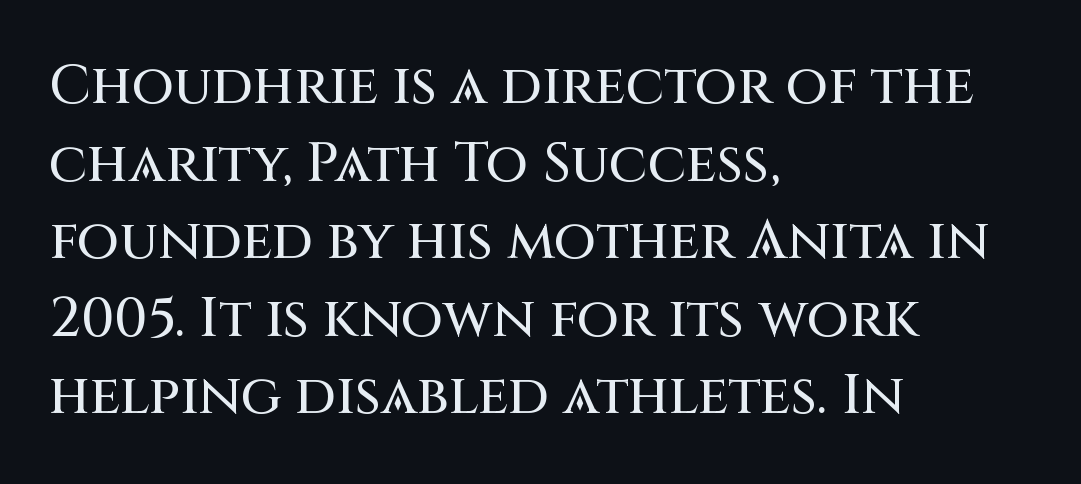
Think of a printed novel: that variable character pitch is what you see here. The letters sit at their default tracking, neither squeezed nor spread. Each line starts at the same left margin while the right side varies. The typeface chosen for these lines omits serifs. Designer's note — italics off, roman on. This block has exactly the height ordinary leading produces.
